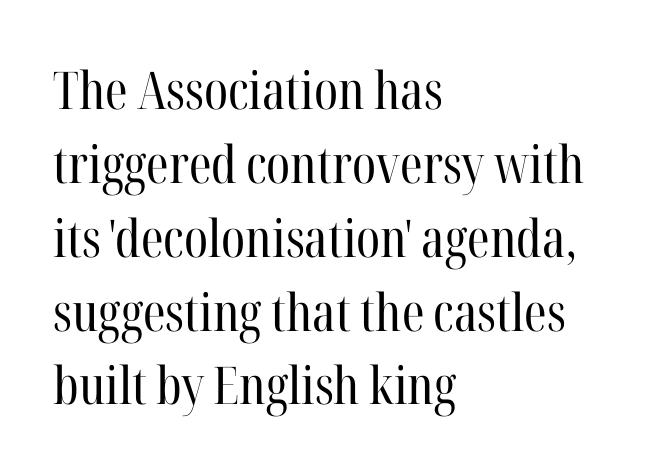
{"serif": "yes", "italic": "no", "bold": "no", "weight": "regular", "width": "condensed", "stroke_contrast": "high", "x_height": "medium", "monospaced": "no", "underline": "no", "align": "left", "line_spacing": "normal", "line_spacing_ratio": 1.42, "letter_spacing": "normal", "letter_spacing_em": 0.0, "glyph_px": 52}
